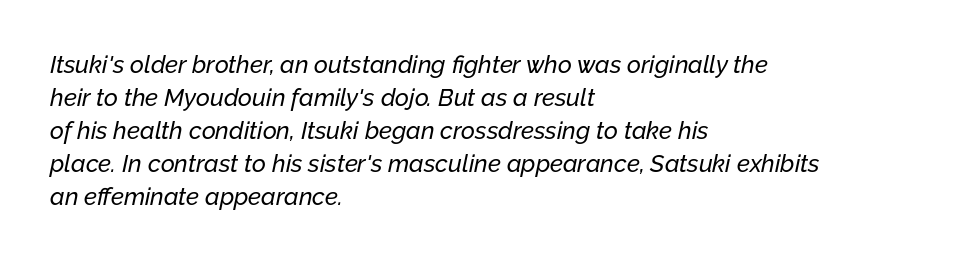
Q: Is the text italic (slanted)? A: Yes, it leans right by about 12 degrees.
Q: Is the text underlined? A: No.
Q: How is the paragraph aligned? A: Left-aligned.
Q: Is the spacing between letters normal or unusually wide? A: Normal.
Q: Is the spacing between lines tight, normal or loose? A: Normal.
